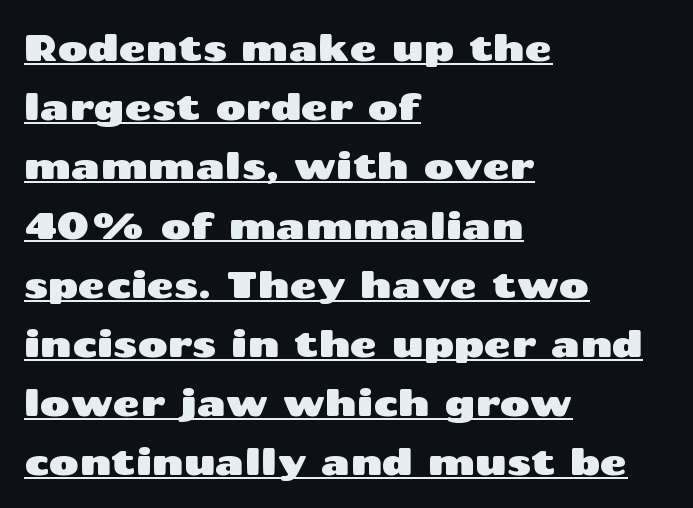
The face used here is proportionally spaced, like ordinary book or web type. The rendered words wear a rule along their underside. Check where the strokes stop: nothing finishes them off — pure sans. Short note: letters normally spaced. These lines are set flush left with a ragged right edge. When letters stand straight like this, we call the style roman or upright.
